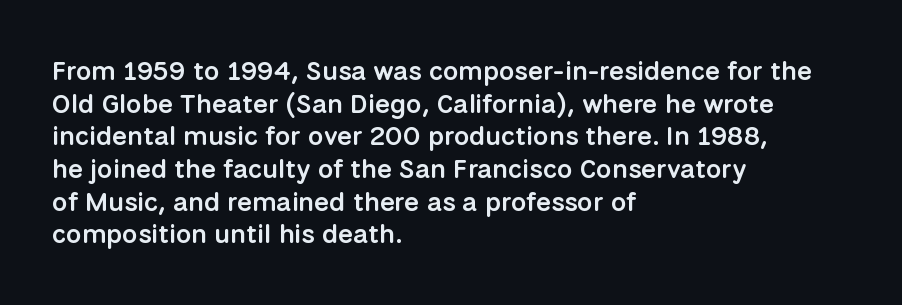
{"italic": "no", "bold": "semi", "underline": "no", "align": "left", "line_spacing_ratio": 1.21, "letter_spacing": "normal", "letter_spacing_em": 0.0, "glyph_px": 27}
